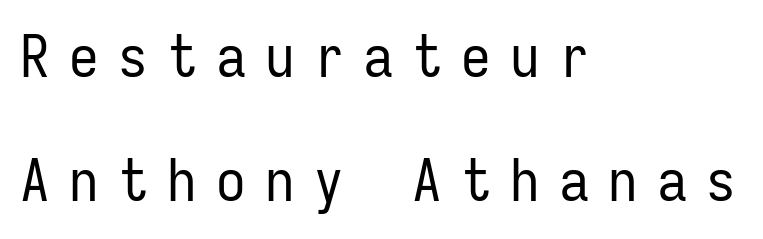
{"serif": "no", "italic": "no", "bold": "no", "weight": "regular", "width": "condensed", "stroke_contrast": "low", "x_height": "medium", "monospaced": "yes", "underline": "no", "align": "left", "line_spacing": "loose", "line_spacing_ratio": 2.11, "letter_spacing": "wide", "letter_spacing_em": 0.33, "glyph_px": 59}
